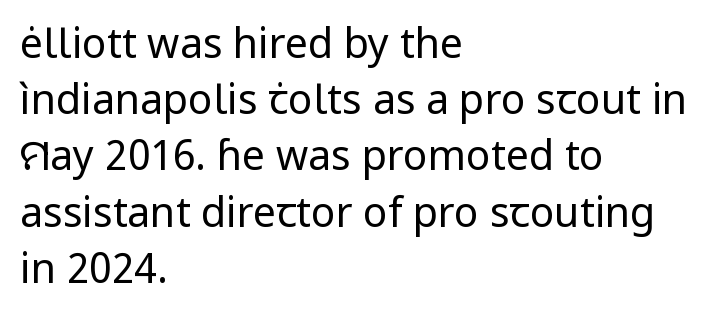
Casual observation: everything's shoved over to the left. The space beneath each line is pristine and unruled. Horizontal bands of white between lines are of average thickness. Check where the strokes stop: nothing finishes them off — pure sans. Does the lettering tilt? It doesn't — this is upright.
